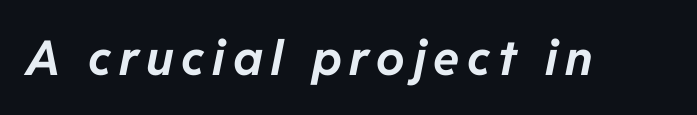
The image shows 48 px bold type, italic (leaning right); set not underlined; low stroke contrast and a medium x-height.
